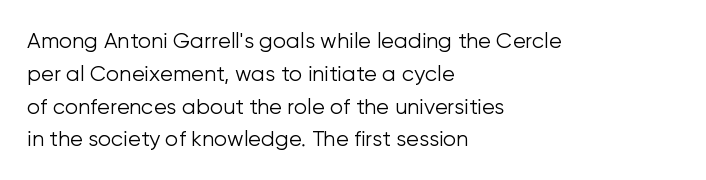
The image shows 21 px text type, upright; set left-aligned, normal line spacing (1.56x), normal letter spacing, not underlined.
